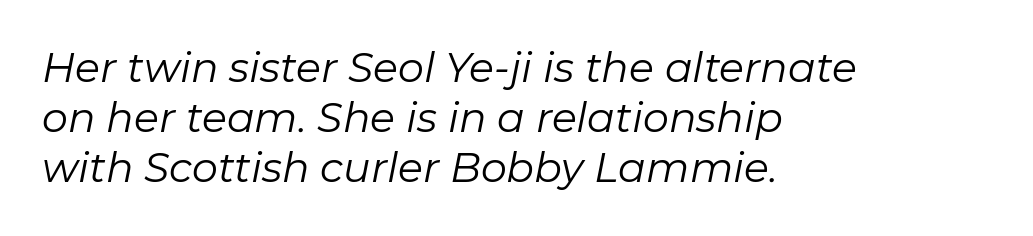
The image shows 41 px regular-weight type, italic (leaning right); set left-aligned, line spacing 1.22x, normal letter spacing, not underlined; low stroke contrast and a medium x-height.
